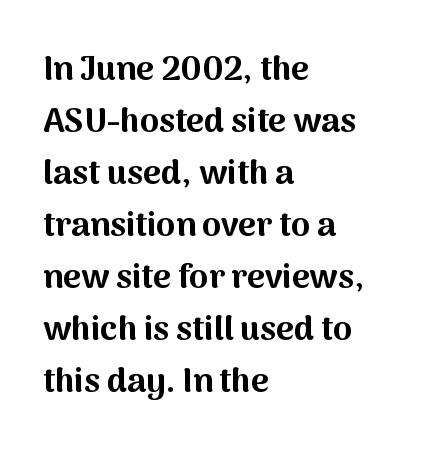
Q: Is the text bold? A: Yes.
Q: Is the text italic (slanted)? A: No, it is upright.
Q: Is the typeface a serif or a sans-serif typeface? A: Sans-serif.
Q: Is the text underlined? A: No.
Q: How is the paragraph aligned? A: Left-aligned.
Q: Is the spacing between letters normal or unusually wide? A: Normal.
Q: Is the spacing between lines tight, normal or loose? A: Normal.
Q: Width (condensed, normal, or wide)? A: Normal.
Q: Stroke contrast? A: Medium.
Q: x-height? A: Medium.
Q: Monospaced? A: No.
